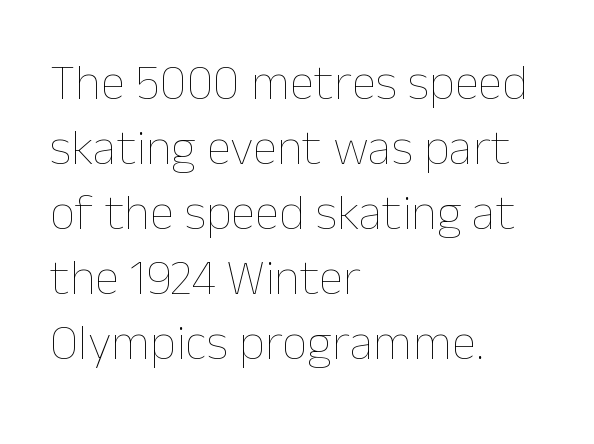
Does the leading feel generous? No, just average. The foot of each line stays bare and open. The face used here is proportionally spaced, like ordinary book or web type. Between one letter and the next there's only the usual sliver of space.
